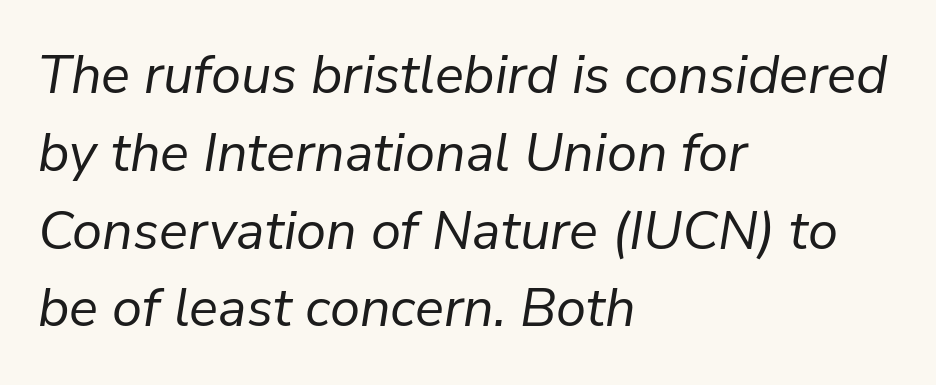
Q: Is the text bold? A: No.
Q: Is the text italic (slanted)? A: Yes, it leans right by about 9 degrees.
Q: Is the text underlined? A: No.
Q: How is the paragraph aligned? A: Left-aligned.
Q: Is the spacing between letters normal or unusually wide? A: Normal.
Q: Is the spacing between lines tight, normal or loose? A: Normal.
Q: Width (condensed, normal, or wide)? A: Normal.
Q: Stroke contrast? A: Low.
Q: x-height? A: Medium.
Q: Monospaced? A: No.
